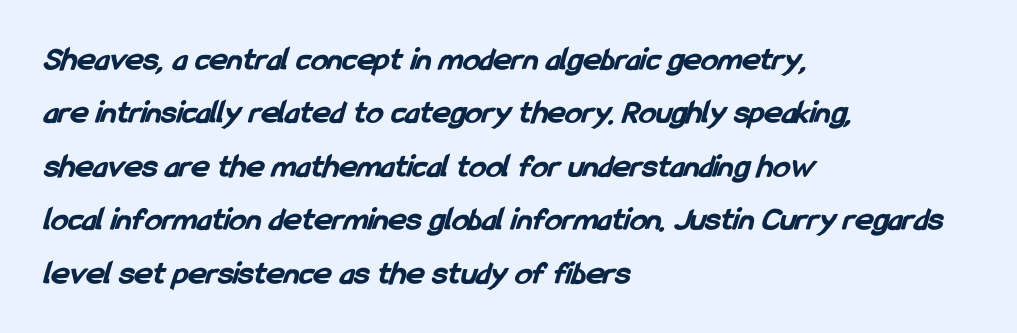
{"serif": "no", "bold": "yes", "weight": "bold", "width": "condensed", "stroke_contrast": "low", "x_height": "medium", "monospaced": "no", "underline": "no", "align": "left", "line_spacing": "normal", "line_spacing_ratio": 1.57, "letter_spacing": "normal", "letter_spacing_em": 0.0, "glyph_px": 34}
